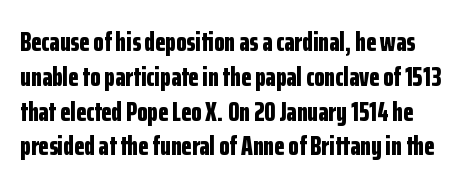
Q: Is the text bold? A: Yes.
Q: Is the text italic (slanted)? A: No, it is upright.
Q: Is the text underlined? A: No.
Q: Is the spacing between letters normal or unusually wide? A: Normal.
Q: Is the spacing between lines tight, normal or loose? A: Normal.
